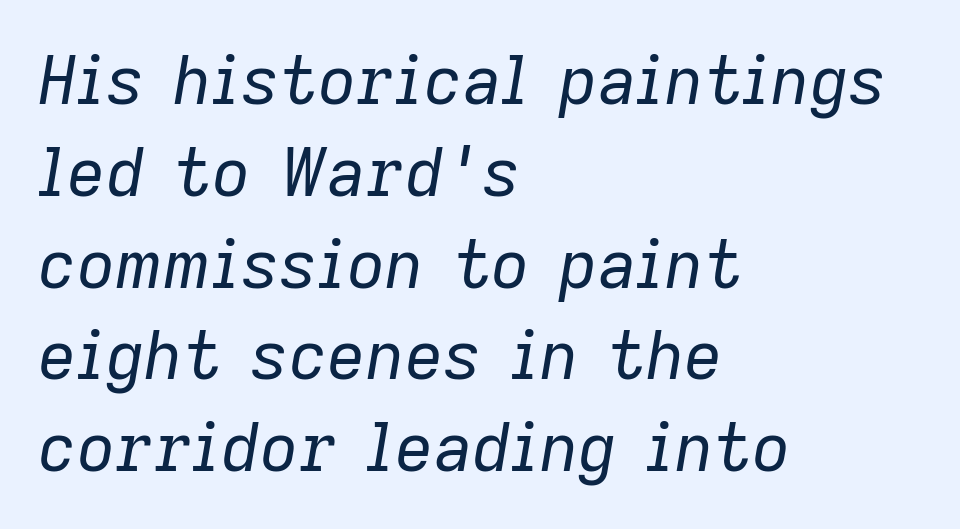
The image shows 67 px regular-weight type, italic (leaning right); set left-aligned, normal line spacing (1.37x), normal letter spacing, not underlined; low stroke contrast and a medium x-height.
